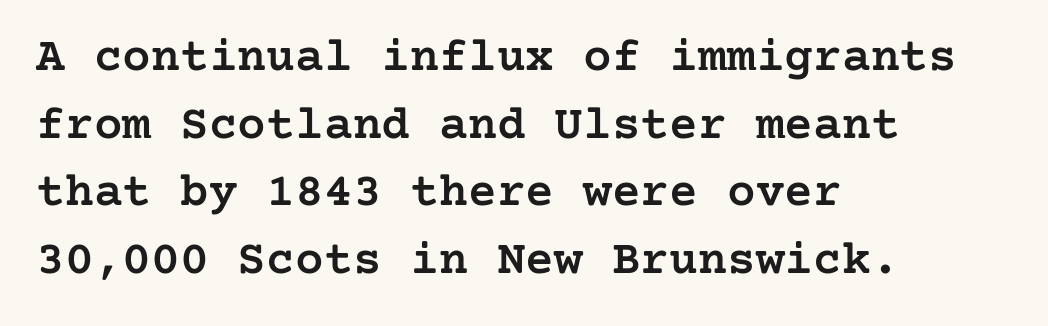
Has an underline been added? It has not. What weight is shown? A semibold, between regular and bold. Typographically, this falls in the serif category. Notice how descenders clear the ascenders below comfortably — that's standard leading. The line texture is even and compact thanks to regular tracking. The axis of the letterforms is exactly vertical.
